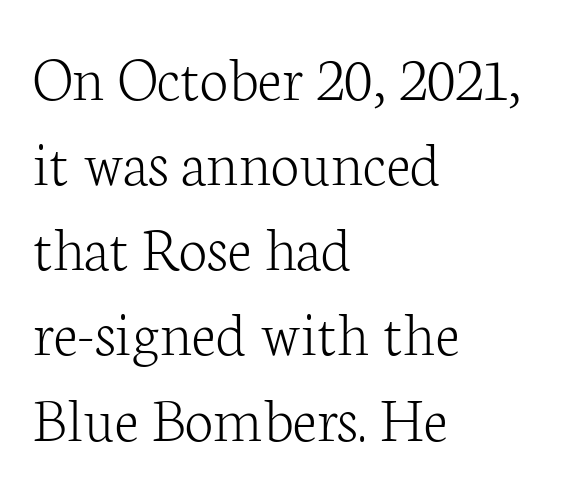
{"serif": "yes", "italic": "no", "bold": "no", "weight": "light", "width": "normal", "stroke_contrast": "low", "x_height": "medium", "monospaced": "no", "underline": "no", "align": "left", "line_spacing": "normal", "line_spacing_ratio": 1.31, "letter_spacing": "normal", "letter_spacing_em": 0.0, "glyph_px": 65}
